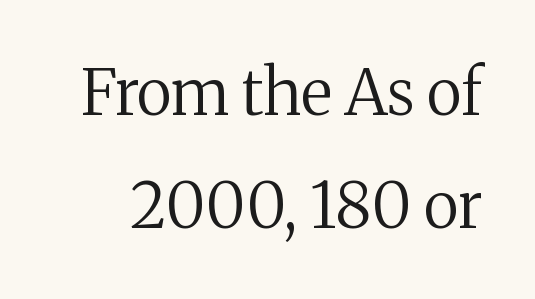
{"serif": "yes", "italic": "no", "bold": "no", "weight": "regular", "width": "normal", "stroke_contrast": "medium", "x_height": "medium", "monospaced": "no", "underline": "no", "line_spacing_ratio": 1.79, "letter_spacing": "normal", "letter_spacing_em": 0.0, "glyph_px": 63}
